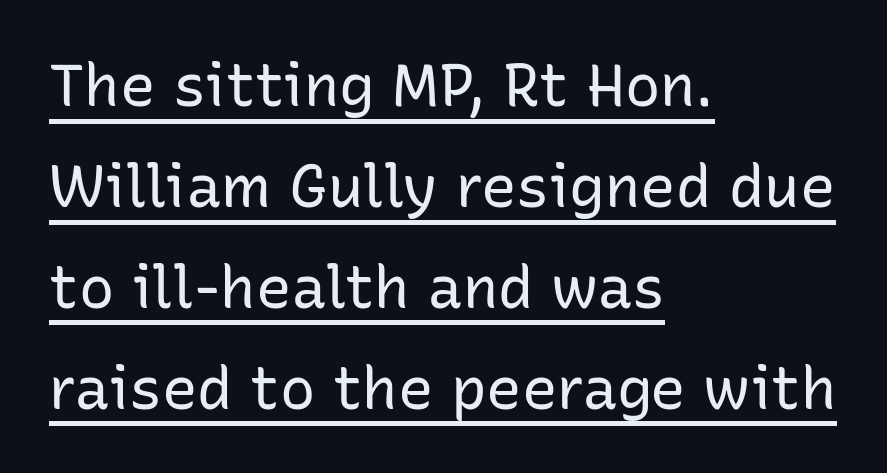
Q: Is the text bold? A: No.
Q: Is the text italic (slanted)? A: No, it is upright.
Q: Is the typeface a serif or a sans-serif typeface? A: Sans-serif.
Q: Is the text underlined? A: Yes.
Q: How is the paragraph aligned? A: Left-aligned.
Q: Is the spacing between letters normal or unusually wide? A: Normal.
Q: Width (condensed, normal, or wide)? A: Normal.
Q: Stroke contrast? A: Low.
Q: x-height? A: Medium.
Q: Monospaced? A: No.
